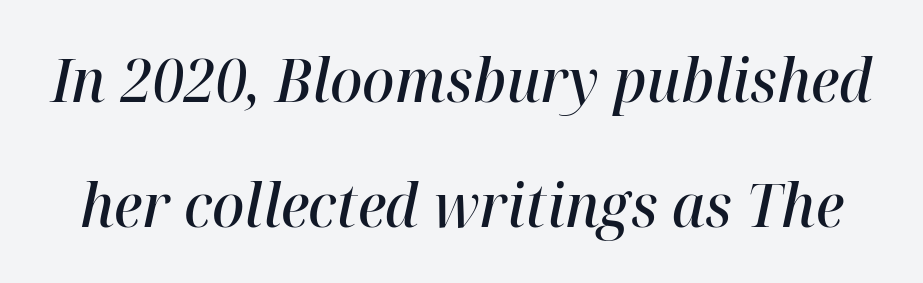
In terms of weight, the rendering is demibold, just under bold. Descender tails drop into unmarked territory. This sample has the flowing, uneven cadence of proportional lettering. These lines keep a tight, regular rhythm from letter to letter. Slanted lettering throughout. The rendering uses a large line-height, opening up the rows.
